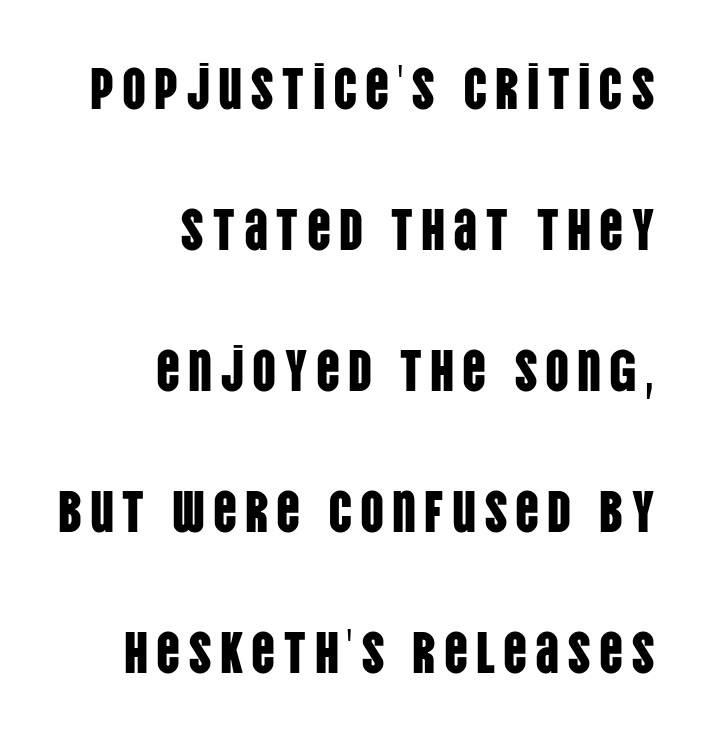
Q: Is the text italic (slanted)? A: No, it is upright.
Q: Is the typeface a serif or a sans-serif typeface? A: Sans-serif.
Q: Is the text underlined? A: No.
Q: How is the paragraph aligned? A: Right-aligned.
Q: Is the spacing between lines tight, normal or loose? A: Loose.
Q: Width (condensed, normal, or wide)? A: Condensed.
Q: Stroke contrast? A: Low.
Q: x-height? A: Large.
Q: Monospaced? A: No.
